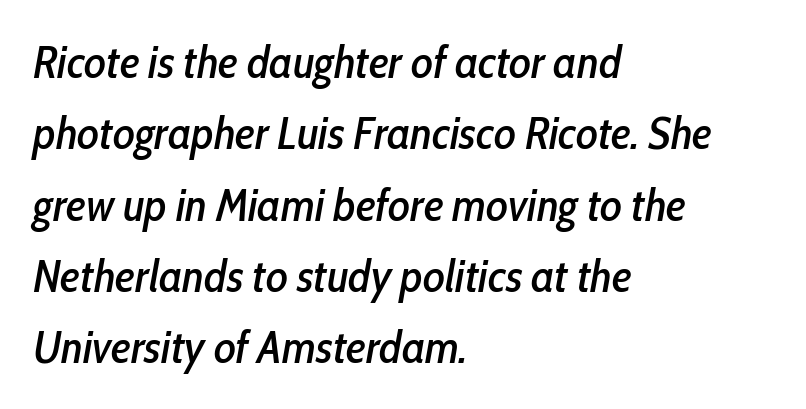
{"italic": "yes", "lean": "right", "slant_degrees": 10, "width": "condensed", "stroke_contrast": "low", "x_height": "medium", "monospaced": "no", "underline": "no", "align": "left", "line_spacing": "normal", "line_spacing_ratio": 1.55, "letter_spacing": "normal", "letter_spacing_em": 0.0, "glyph_px": 46}
